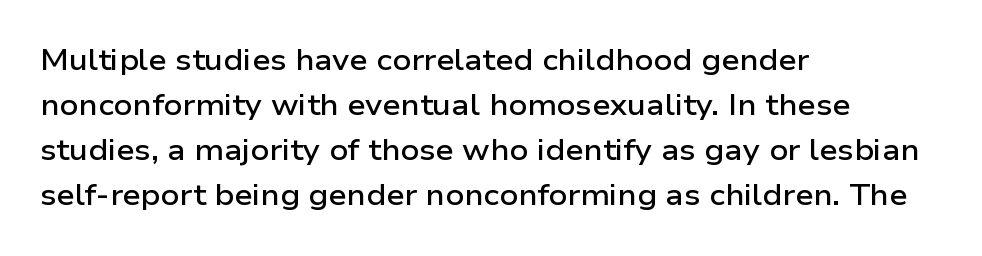
Do the letters lean? They stand straight. The face used here is proportionally spaced, like ordinary book or web type. Horizontal alignment here is leftward, the default for most running prose. The specimen omits any rule beneath the text block's lines. The passage shown is semibold, sitting just below true bold.
